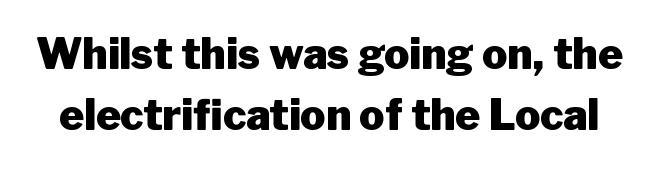
The image shows 42 px heavy sans-serif type, upright; set normal line spacing (1.46x), normal letter spacing, not underlined; low stroke contrast and a medium x-height.
